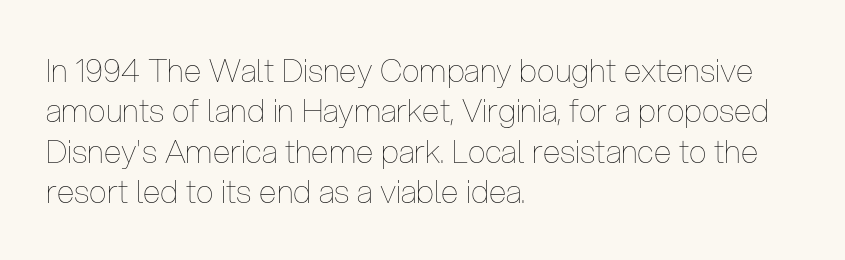
Is the type heavy? It reads as light-to-regular instead. Looks like regular typesetting: each glyph gets only the width it needs. The paragraph has a hard left edge and a soft right edge. Underline: absent.
